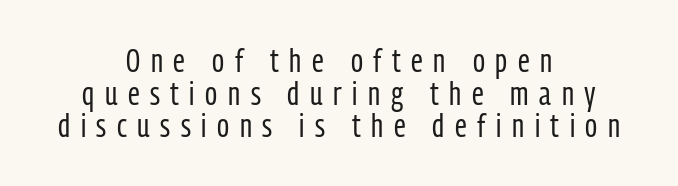
Q: Is the text bold? A: No.
Q: Is the text italic (slanted)? A: No, it is upright.
Q: Is the typeface a serif or a sans-serif typeface? A: Sans-serif.
Q: Is the text underlined? A: No.
Q: How is the paragraph aligned? A: Centered.
Q: Is the spacing between letters normal or unusually wide? A: Unusually wide.
Q: Is the spacing between lines tight, normal or loose? A: Tight.
Q: Width (condensed, normal, or wide)? A: Condensed.
Q: Stroke contrast? A: Low.
Q: x-height? A: Medium.
Q: Monospaced? A: No.
